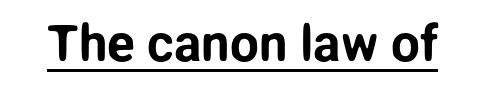
The image shows 51 px sans-serif type, upright; set normal letter spacing, underlined; low stroke contrast and a medium x-height.
